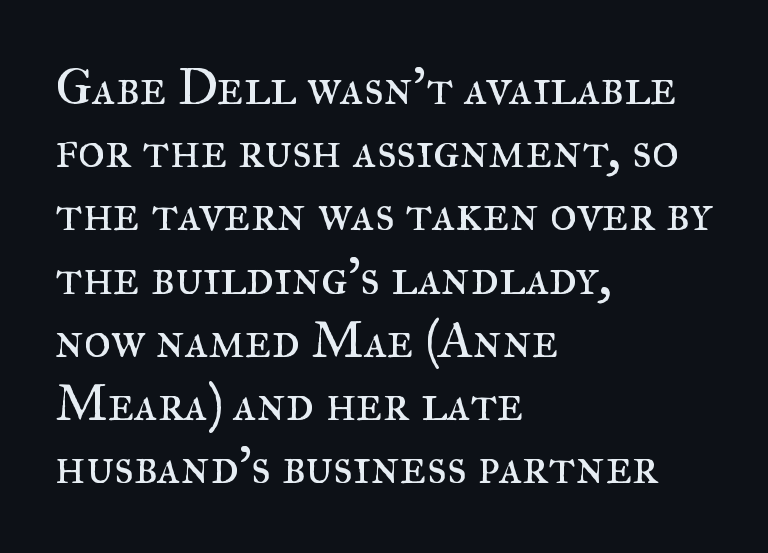
{"serif": "yes", "italic": "no", "bold": "no", "weight": "regular", "width": "normal", "stroke_contrast": "medium", "x_height": "small", "monospaced": "no", "underline": "no", "align": "left", "line_spacing_ratio": 1.24, "letter_spacing": "normal", "letter_spacing_em": 0.0, "glyph_px": 51}
